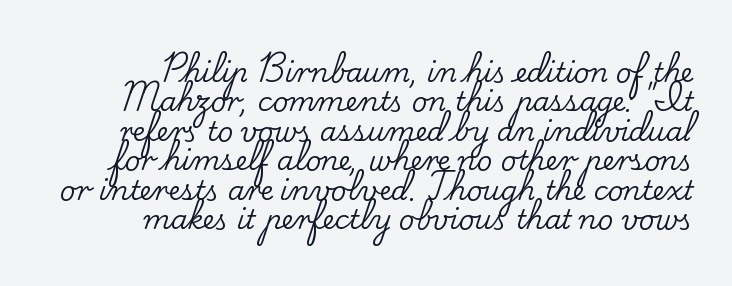
The image shows 27 px text type; set right-aligned, tight line spacing (1.09x), normal letter spacing, not underlined.
